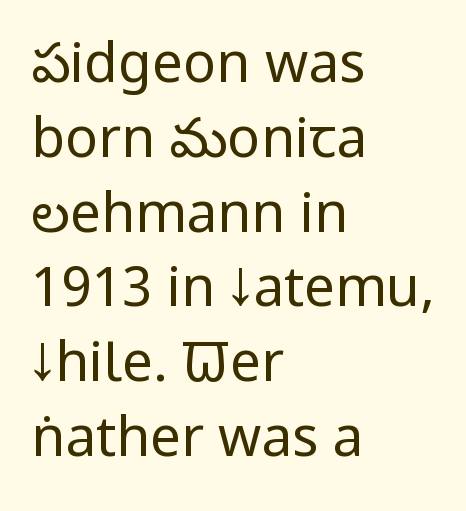
The image shows 55 px regular-weight, condensed sans-serif type, upright; set left-aligned, normal line spacing (1.36x), normal letter spacing, not underlined; low stroke contrast and a large x-height.
